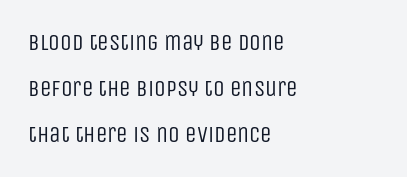
The image shows 23 px text type, upright; set left-aligned, loose line spacing (1.99x), normal letter spacing, not underlined.
